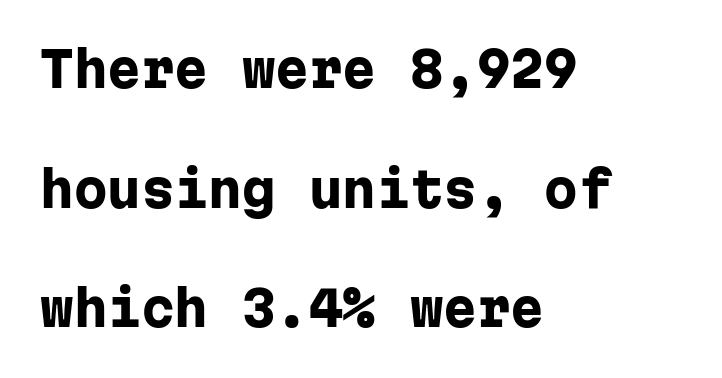
The passage shown is emphatically bold. Honestly, the rows look like they've been pulled way apart. Words appear dense and cohesive because spacing is normal. The letters march in equal steps, a hallmark of fixed-pitch type.
